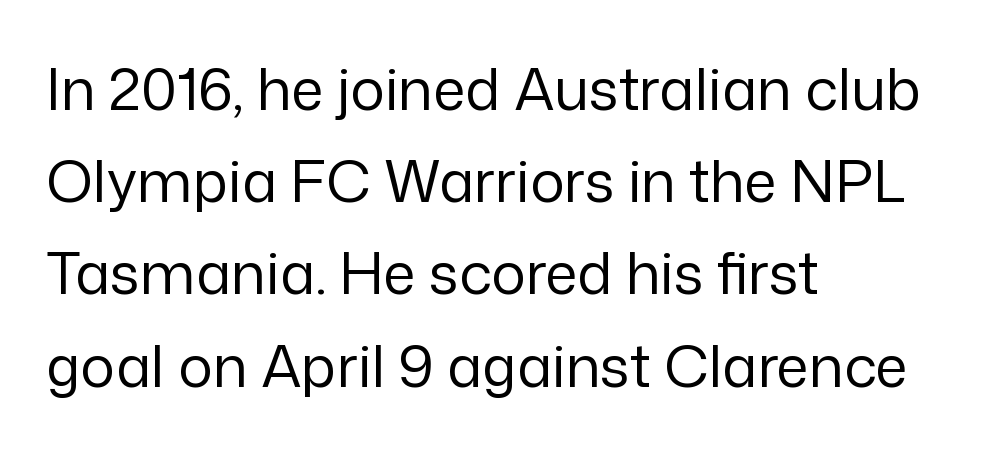
{"serif": "no", "italic": "no", "bold": "no", "weight": "regular", "width": "normal", "stroke_contrast": "low", "x_height": "medium", "monospaced": "no", "underline": "no", "align": "left", "line_spacing": "normal", "line_spacing_ratio": 1.59, "letter_spacing": "normal", "letter_spacing_em": 0.0, "glyph_px": 58}
